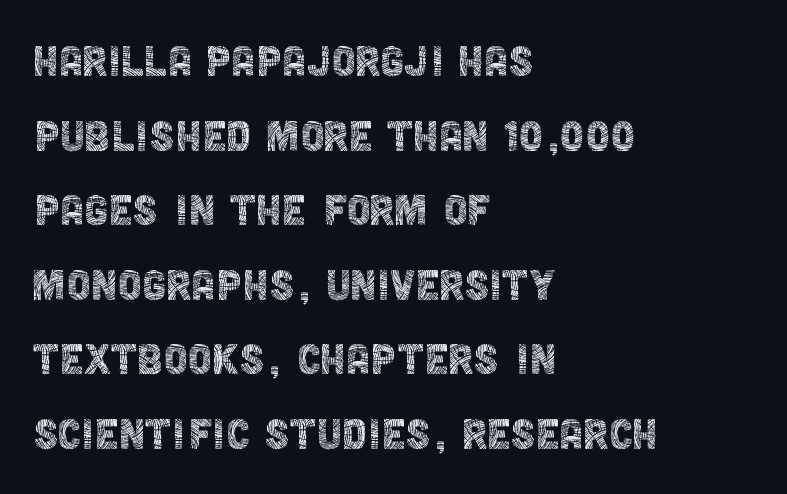
Plain, unruled lines of type. Horizontal alignment here is leftward, the default for most running prose. You could call the tracking neutral — neither tight nor loose. Examine the stroke ends and you'll find no serifs.
